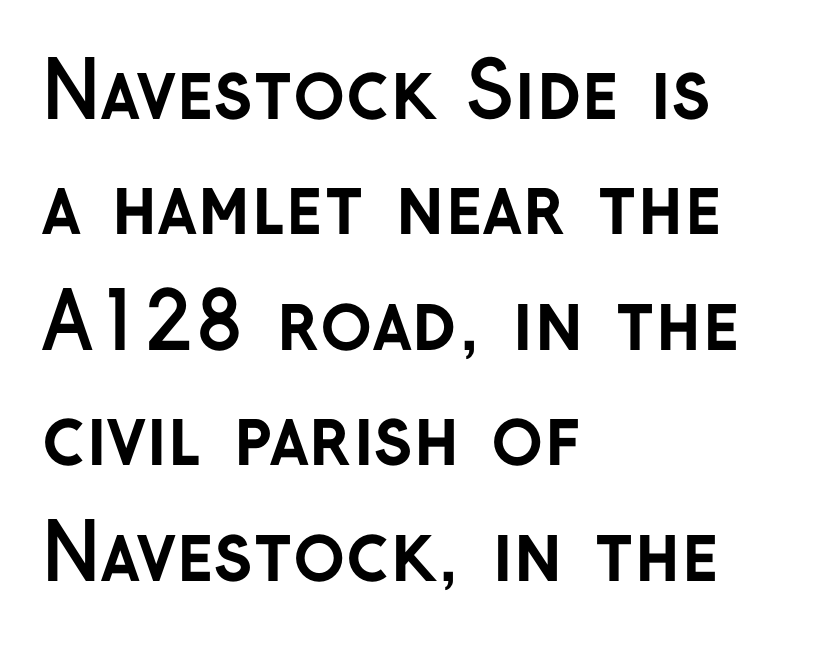
{"serif": "no", "italic": "no", "bold": "yes", "weight": "semibold", "width": "normal", "stroke_contrast": "low", "x_height": "medium", "monospaced": "no", "underline": "no", "align": "left", "line_spacing": "normal", "line_spacing_ratio": 1.5, "letter_spacing": "normal", "letter_spacing_em": 0.0, "glyph_px": 77}
